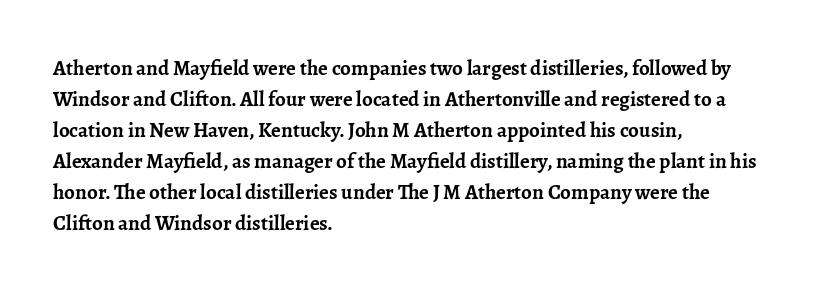
The image shows 21 px bold type, upright; set left-aligned, normal line spacing (1.48x), normal letter spacing, not underlined.
